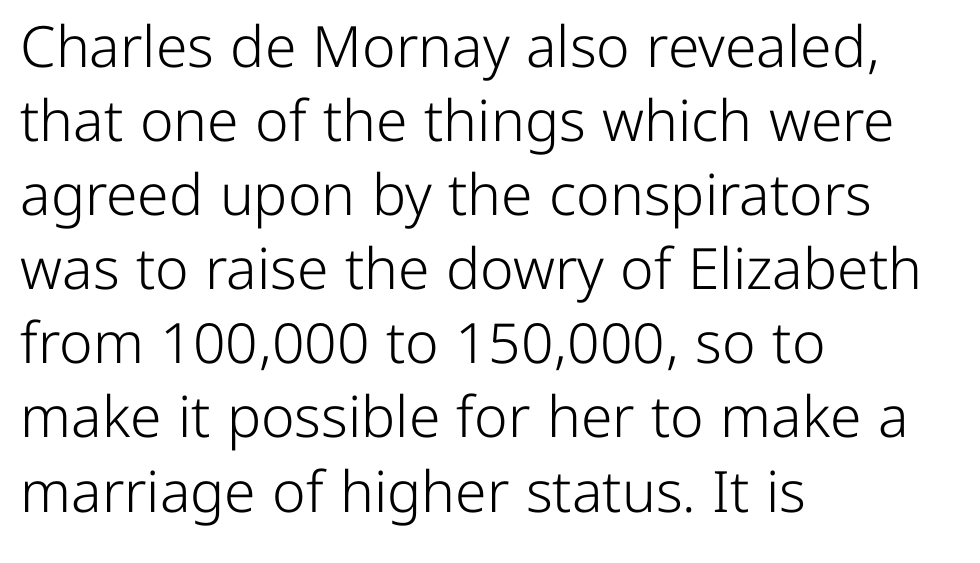
These lines keep a tight, regular rhythm from letter to letter. Reading down the column, the eye jumps a familiar distance to each next line. The letters advance in unequal steps, a hallmark of proportional type. The weight tops out at a normal text grade.
